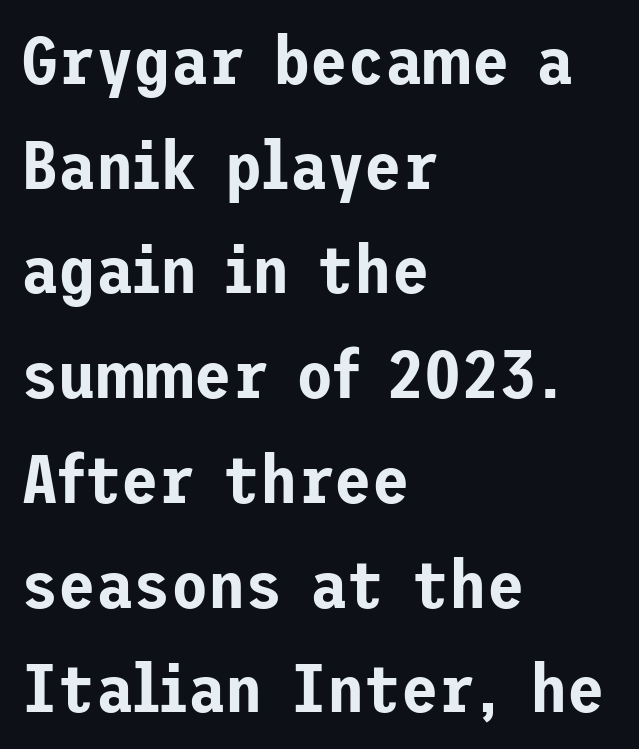
{"serif": "no", "italic": "no", "width": "normal", "stroke_contrast": "low", "x_height": "medium", "underline": "no", "align": "left", "line_spacing": "normal", "line_spacing_ratio": 1.54, "letter_spacing": "normal", "letter_spacing_em": 0.0, "glyph_px": 68}
